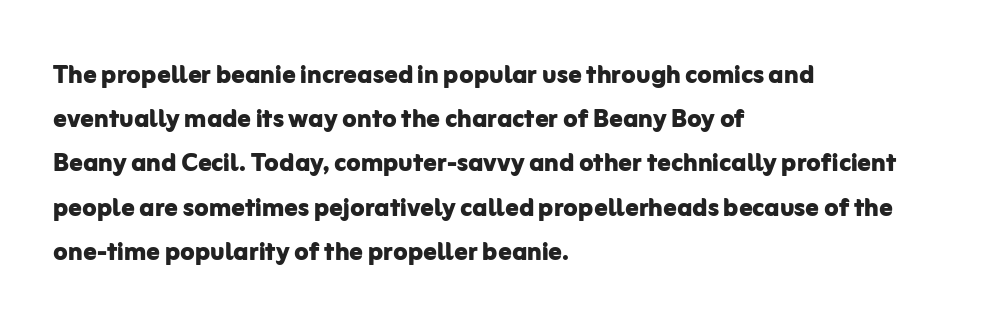
Q: Is the text bold? A: Yes.
Q: Is the text italic (slanted)? A: No, it is upright.
Q: Is the typeface a serif or a sans-serif typeface? A: Sans-serif.
Q: Is the text underlined? A: No.
Q: How is the paragraph aligned? A: Left-aligned.
Q: Is the spacing between letters normal or unusually wide? A: Normal.
Q: Is the spacing between lines tight, normal or loose? A: Normal.
Q: Width (condensed, normal, or wide)? A: Normal.
Q: Stroke contrast? A: Low.
Q: x-height? A: Medium.
Q: Monospaced? A: No.
